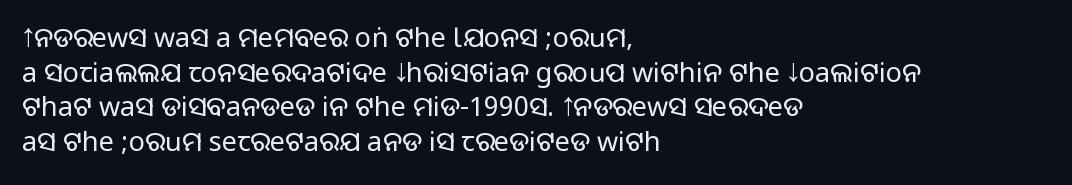
Q: Is the text italic (slanted)? A: No, it is upright.
Q: Is the text underlined? A: No.
Q: How is the paragraph aligned? A: Left-aligned.
Q: Is the spacing between letters normal or unusually wide? A: Normal.
Q: Is the spacing between lines tight, normal or loose? A: Normal.
